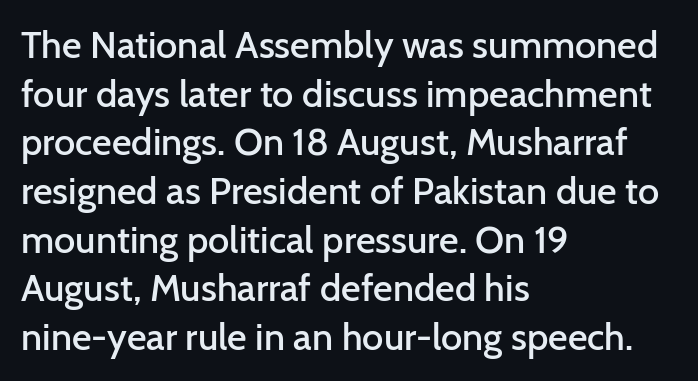
A typesetter would call this zero additional tracking. To sum up the face: it is a sans, with no serifs. The face used here is a semibold: visibly heavier than regular, lighter than bold. Varying glyph widths throughout — classic text-font behaviour. Nope, not italic — everything's standing straight.
